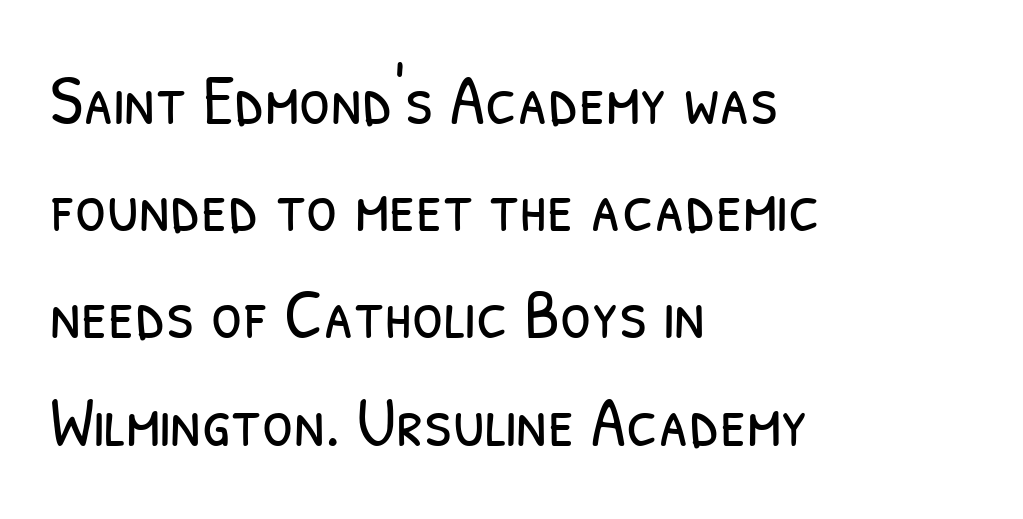
The image shows 71 px light, condensed sans-serif type; set left-aligned, normal line spacing (1.51x), normal letter spacing, not underlined; low stroke contrast and a medium x-height.
